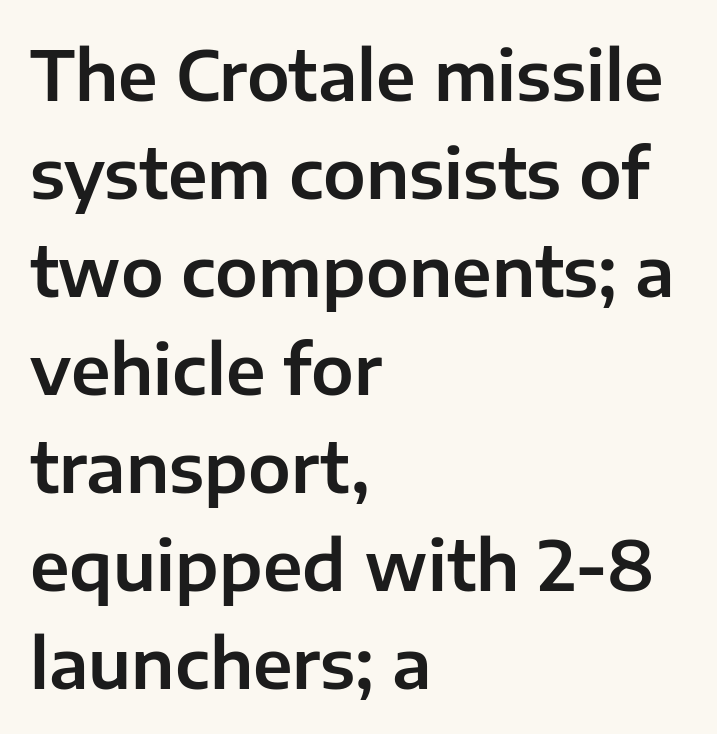
{"serif": "no", "italic": "no", "width": "normal", "stroke_contrast": "low", "x_height": "medium", "monospaced": "no", "underline": "no", "align": "left", "line_spacing": "normal", "line_spacing_ratio": 1.44, "letter_spacing": "normal", "letter_spacing_em": 0.0, "glyph_px": 68}
